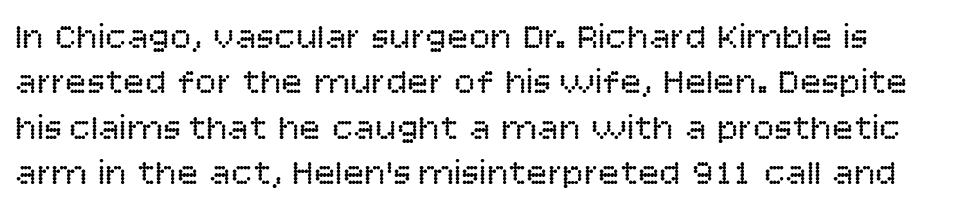
The characters display no serif detailing; their extremities are plain. Nobody touched the tracking dial on this one. The specimen omits any rule beneath the text block's lines. Designer's note — italics off, roman on. Spacing verdict: proportional, widths tailored to each character. The characters are drawn with everyday or finer stroke widths.
